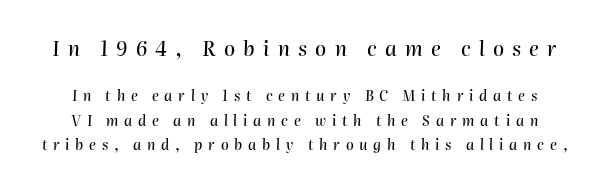
The image shows 20 px text type, italic (leaning right); set line spacing 1.78x, unusually wide letter spacing (+0.41 em), not underlined; the first (top) block is 1.43x larger.
